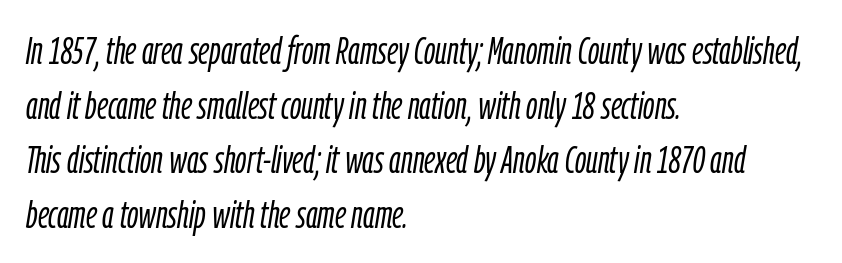
Ink coverage per letter is moderate at most. This rendering leaves character spacing at its baseline value. This sample has the flowing, uneven cadence of proportional lettering. Whoever set this chose a conventional vertical rhythm. The passage is arranged the way most books set body copy — flush left. These lines were composed using italics.
